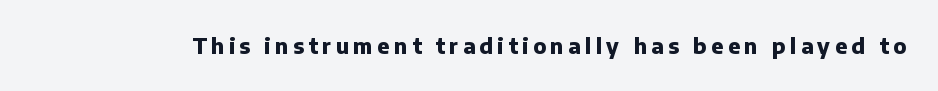
Q: Is the text bold? A: Yes.
Q: Is the text italic (slanted)? A: No, it is upright.
Q: Is the text underlined? A: No.
Q: Is the spacing between letters normal or unusually wide? A: Unusually wide.
